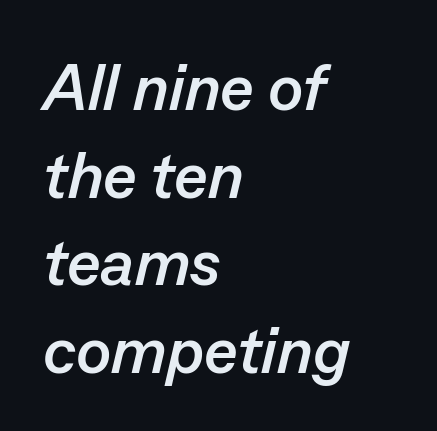
Check under the words: just untouched page. The vertical gap from one line to the next is medium. The tracking reads as untouched default to a designer's eye. Slant detected: the letters are inclined. Typographic density is high because the face is bold.
